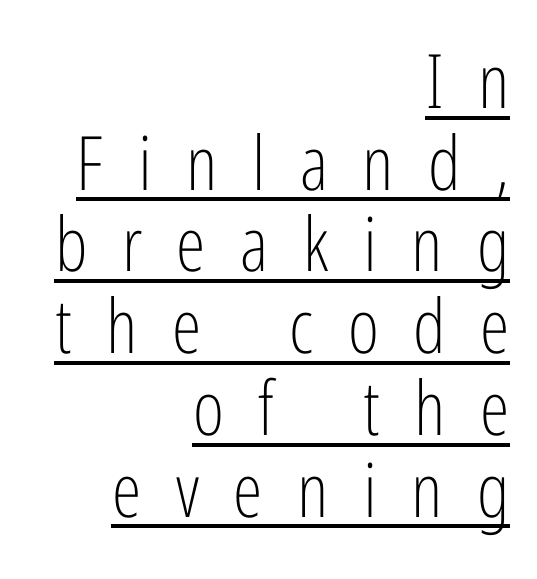
{"serif": "no", "italic": "no", "bold": "no", "weight": "light", "width": "condensed", "stroke_contrast": "low", "x_height": "medium", "monospaced": "no", "underline": "yes", "align": "right", "line_spacing": "tight", "line_spacing_ratio": 1.09, "letter_spacing": "wide", "letter_spacing_em": 0.46, "glyph_px": 75}
